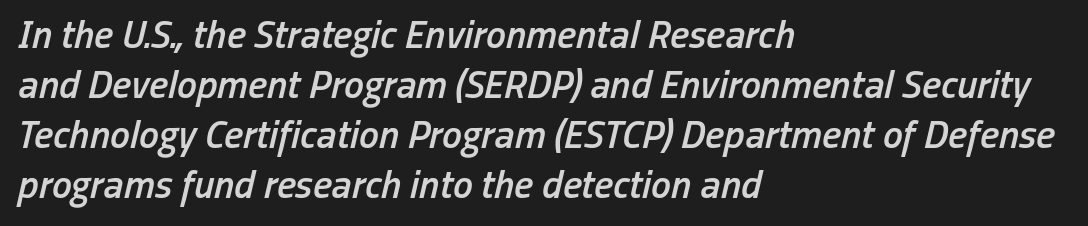
Q: Is the text bold? A: Semi-bold.
Q: Is the text italic (slanted)? A: Yes, it leans right by about 13 degrees.
Q: Is the text underlined? A: No.
Q: How is the paragraph aligned? A: Left-aligned.
Q: Is the spacing between letters normal or unusually wide? A: Normal.
Q: Is the spacing between lines tight, normal or loose? A: Normal.
Q: Width (condensed, normal, or wide)? A: Condensed.
Q: Stroke contrast? A: Low.
Q: x-height? A: Medium.
Q: Monospaced? A: No.
